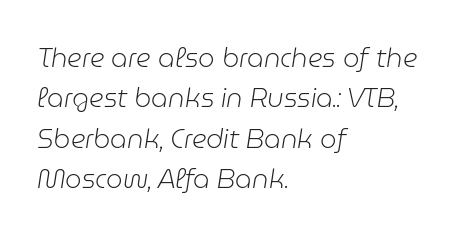
The image shows 26 px text type, italic (leaning right); set left-aligned, normal line spacing (1.55x), normal letter spacing, not underlined.
